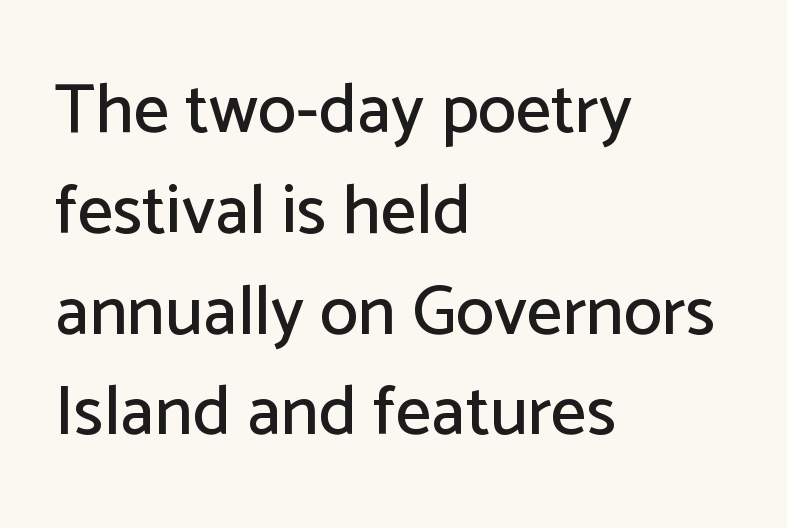
{"serif": "no", "italic": "no", "width": "normal", "stroke_contrast": "low", "x_height": "medium", "monospaced": "no", "underline": "no", "align": "left", "line_spacing": "normal", "line_spacing_ratio": 1.44, "letter_spacing": "normal", "letter_spacing_em": 0.0, "glyph_px": 70}
